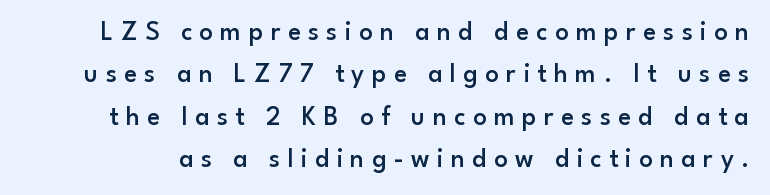
{"italic": "no", "bold": "semi", "underline": "no", "line_spacing": "normal", "line_spacing_ratio": 1.57, "letter_spacing": "wide", "letter_spacing_em": 0.27, "glyph_px": 27}
